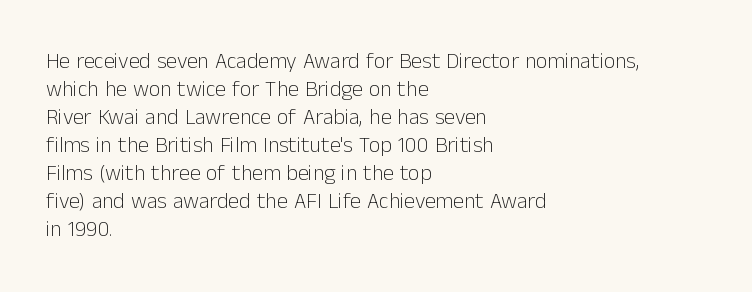
Q: Is the text bold? A: No.
Q: Is the text italic (slanted)? A: No, it is upright.
Q: Is the text underlined? A: No.
Q: How is the paragraph aligned? A: Left-aligned.
Q: Is the spacing between letters normal or unusually wide? A: Normal.
Q: Is the spacing between lines tight, normal or loose? A: Normal.
